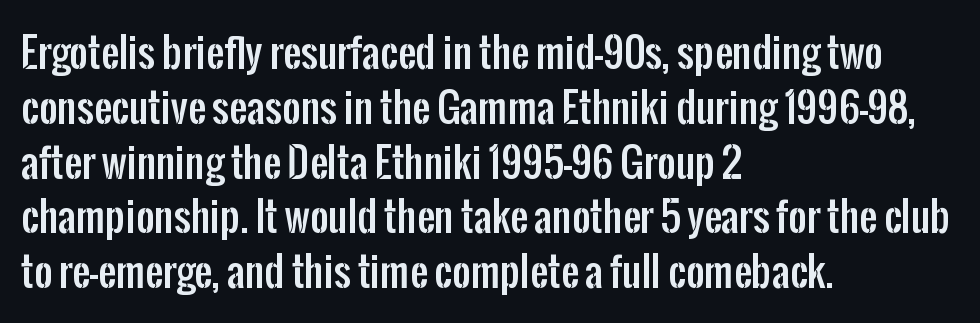
{"serif": "no", "italic": "no", "width": "condensed", "stroke_contrast": "low", "x_height": "medium", "monospaced": "no", "underline": "no", "align": "left", "line_spacing": "normal", "line_spacing_ratio": 1.37, "letter_spacing": "normal", "letter_spacing_em": 0.0, "glyph_px": 40}
